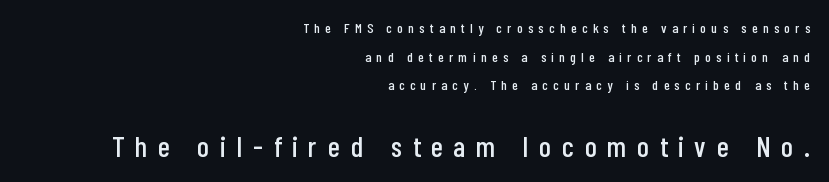
{"serif": "no", "italic": "no", "width": "condensed", "stroke_contrast": "low", "x_height": "medium", "monospaced": "no", "underline": "no", "align": "right", "line_spacing": "loose", "line_spacing_ratio": 2.04, "letter_spacing": "wide", "letter_spacing_em": 0.38, "larger_block": "second", "size_ratio": 2.07, "glyph_px": 29}
